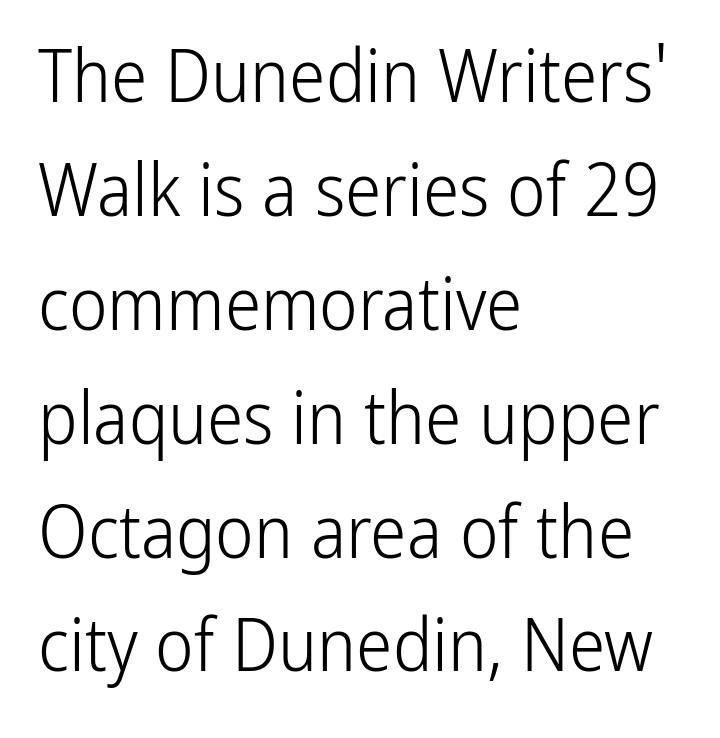
{"serif": "no", "italic": "no", "bold": "no", "weight": "light", "width": "condensed", "stroke_contrast": "low", "x_height": "medium", "monospaced": "no", "underline": "no", "align": "left", "line_spacing": "normal", "line_spacing_ratio": 1.56, "letter_spacing": "normal", "letter_spacing_em": 0.0, "glyph_px": 73}
